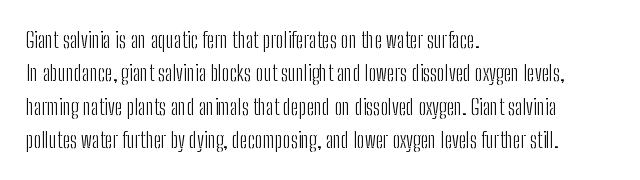
Q: Is the text bold? A: No.
Q: Is the text italic (slanted)? A: No, it is upright.
Q: Is the text underlined? A: No.
Q: How is the paragraph aligned? A: Left-aligned.
Q: Is the spacing between letters normal or unusually wide? A: Normal.
Q: Is the spacing between lines tight, normal or loose? A: Normal.
